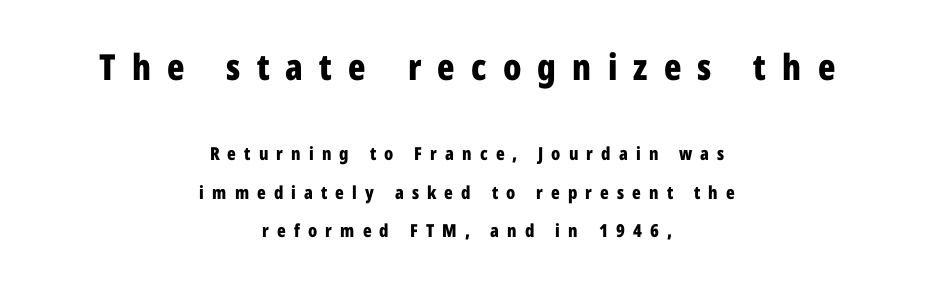
Characters remain perfectly vertical along every line. This sample has the flowing, uneven cadence of proportional lettering. Any mark beneath the type? The region is blank. The lines are quadded center. You could only call the tracking loose — the letters float apart. Larger block? The one above; the one below is distinctly smaller.
